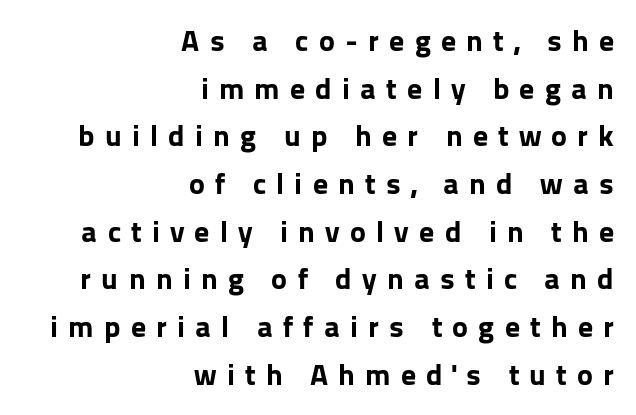
You'd pick this weight for a headline — it's a proper bold. This sample uses expanded letter spacing, leaving extra air between glyphs. The strip under each line holds only bare page. Nope, no serifs anywhere on these letters.
